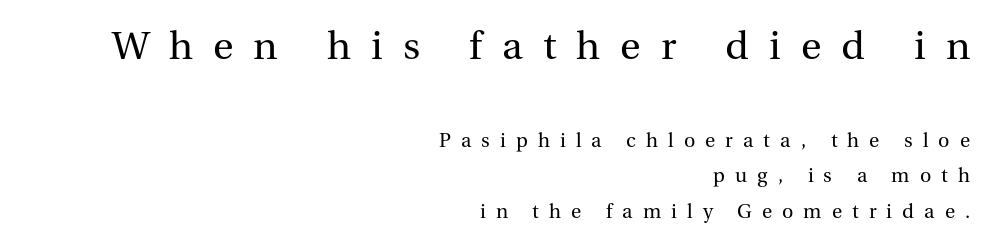
{"serif": "yes", "italic": "no", "bold": "no", "weight": "regular", "width": "normal", "stroke_contrast": "medium", "x_height": "medium", "monospaced": "no", "underline": "no", "align": "right", "line_spacing": "normal", "line_spacing_ratio": 1.68, "letter_spacing": "wide", "letter_spacing_em": 0.48, "larger_block": "first", "size_ratio": 2.0, "glyph_px": 42}
